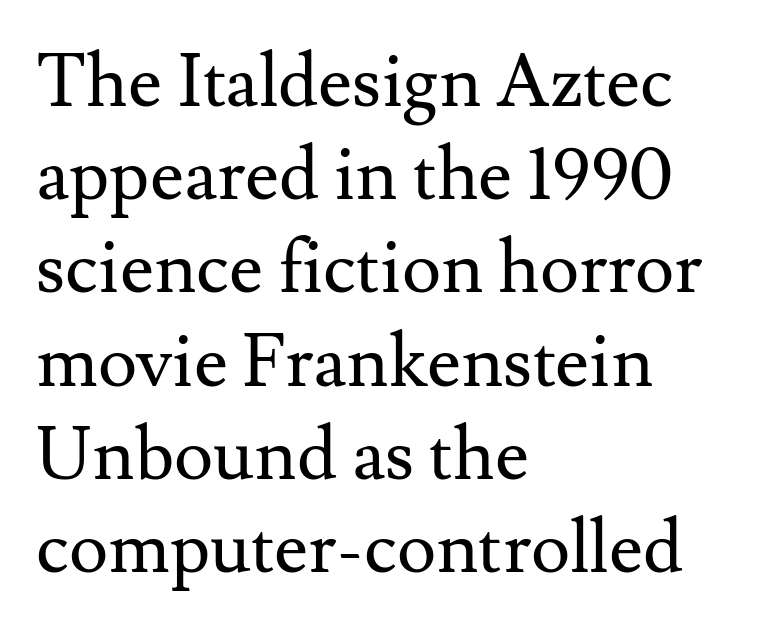
Casual observation: everything's shoved over to the left. Does the leading feel generous? No, just average. Typographically, this falls in the serif category. The rendering uses natural spacing where letterforms have individual widths. Summary of weight: not heavy and not bold.
